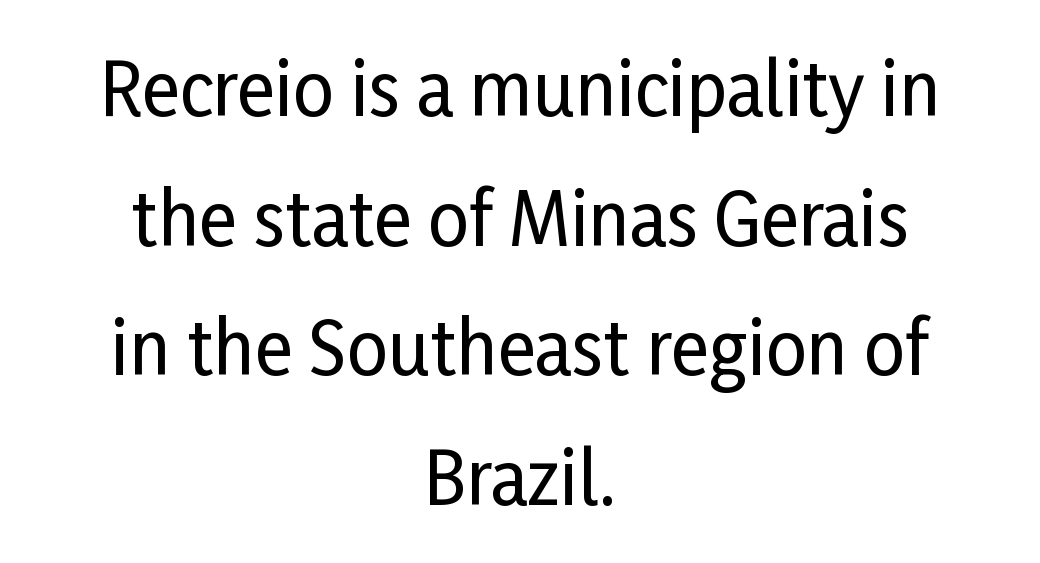
The rendering uses natural spacing where letterforms have individual widths. Nobody drew a line under any word here. A typesetter would label this face a sans. What stands out about the letter spacing? Nothing — it is the standard amount.
